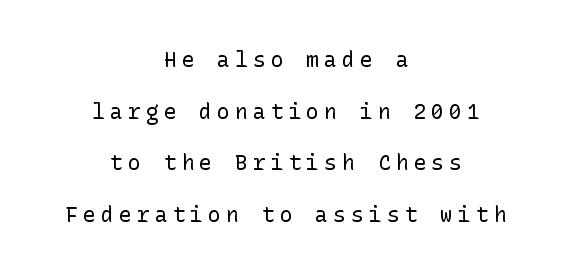
Characters remain perfectly vertical along every line. Just letters on the line, the space beneath them empty. The passage shown has open, widely tracked lettering throughout. The font sits on the lighter half of the weight spectrum, regular included. Widely set lines give the paragraph a tall, airy silhouette. Reading down the block, each line starts at a different indent, mirrored at its end.
